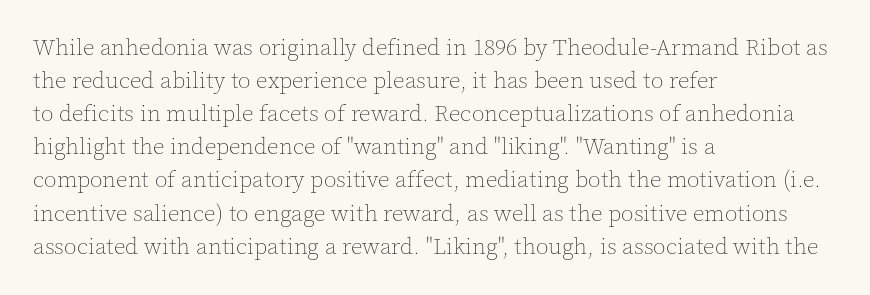
The image shows 23 px text type, upright; set left-aligned, normal line spacing (1.44x), normal letter spacing, not underlined.
